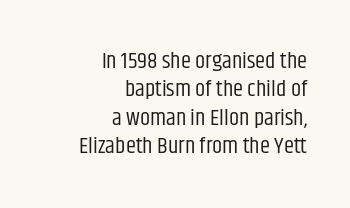
The image shows 23 px text type, upright; set right-aligned, line spacing 1.23x, normal letter spacing, not underlined.
